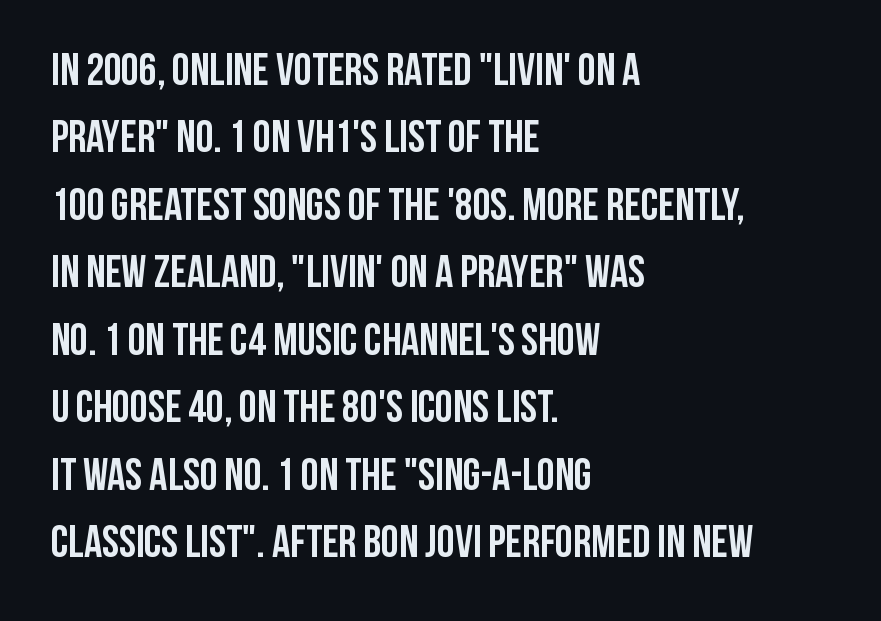
Is there much room between lines? A standard amount, neither cramped nor airy. Unmarked baselines from the first word to the last. You could not count columns in this text — the font is proportionally spaced. Tall strokes in this sample are plumb rather than angled.
